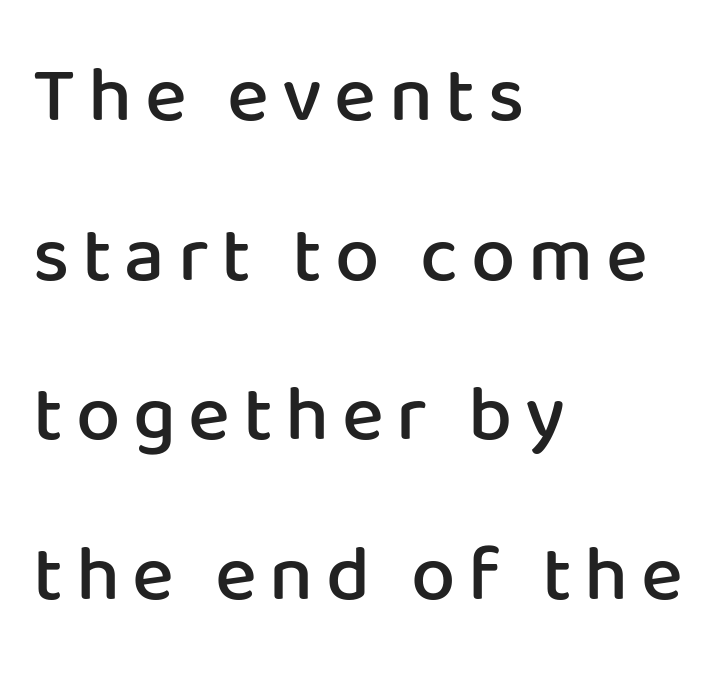
{"serif": "no", "italic": "no", "bold": "semi", "weight": "semibold", "width": "normal", "stroke_contrast": "low", "x_height": "medium", "monospaced": "no", "underline": "no", "align": "left", "line_spacing": "loose", "line_spacing_ratio": 2.02, "glyph_px": 79}
